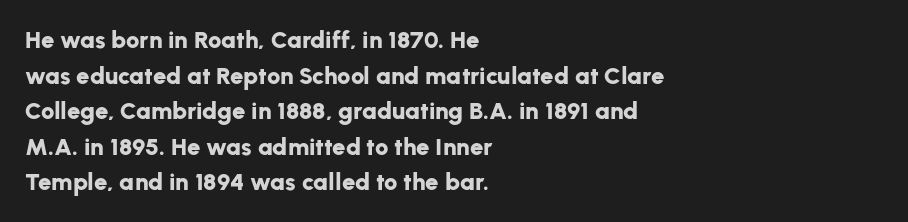
{"italic": "no", "bold": "yes", "underline": "no", "align": "left", "line_spacing": "normal", "line_spacing_ratio": 1.48, "letter_spacing": "normal", "letter_spacing_em": 0.0, "glyph_px": 24}
